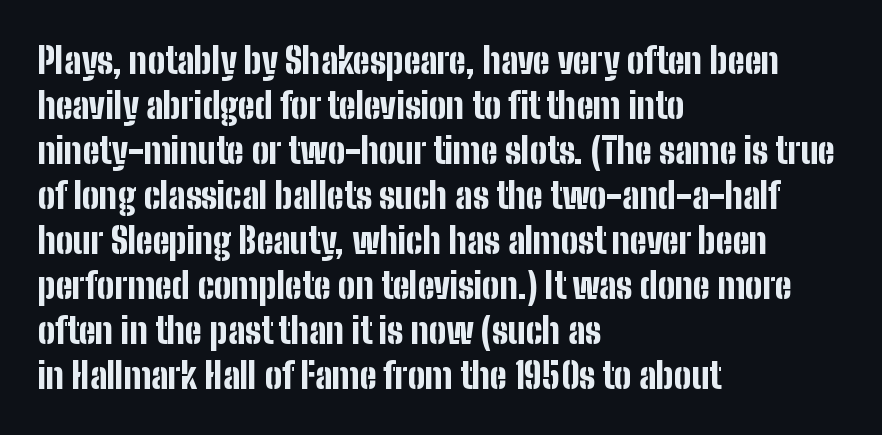
The image shows 36 px bold, condensed sans-serif type, upright; set left-aligned, normal line spacing (1.25x), normal letter spacing, not underlined; low stroke contrast and a medium x-height.
